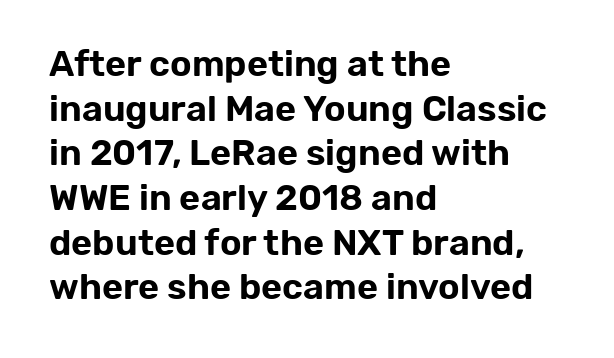
The rendering anchors every line to the left-hand side. You can tell it's not italic because the verticals are truly vertical. The zone under the glyphs is completely vacant. This sample uses plain, unmodified letter spacing.
